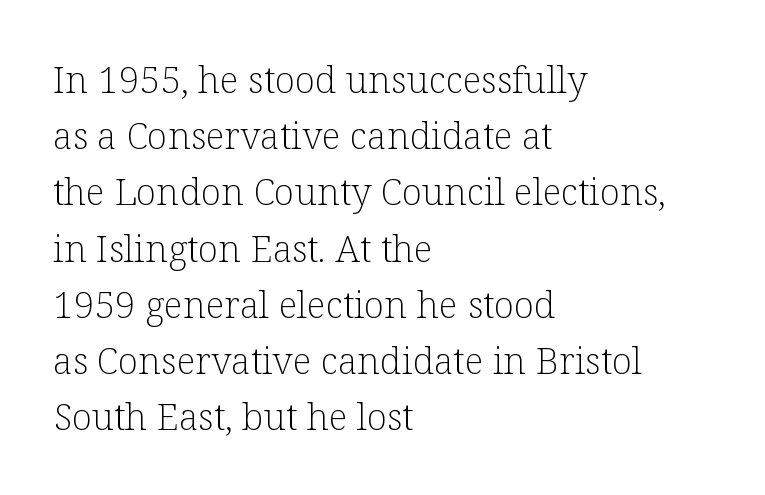
{"serif": "yes", "italic": "no", "bold": "no", "weight": "light", "width": "normal", "stroke_contrast": "low", "x_height": "medium", "monospaced": "no", "underline": "no", "align": "left", "line_spacing": "normal", "line_spacing_ratio": 1.52, "letter_spacing": "normal", "letter_spacing_em": 0.0, "glyph_px": 37}
